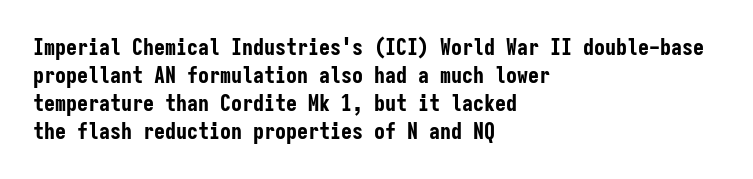
Q: Is the text bold? A: Yes.
Q: Is the text italic (slanted)? A: No, it is upright.
Q: Is the text underlined? A: No.
Q: How is the paragraph aligned? A: Left-aligned.
Q: Is the spacing between letters normal or unusually wide? A: Normal.
Q: Is the spacing between lines tight, normal or loose? A: Normal.
